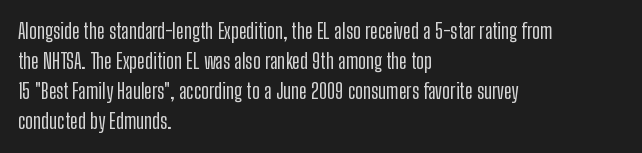
Q: Is the text italic (slanted)? A: No, it is upright.
Q: Is the text underlined? A: No.
Q: How is the paragraph aligned? A: Left-aligned.
Q: Is the spacing between letters normal or unusually wide? A: Normal.
Q: Is the spacing between lines tight, normal or loose? A: Normal.
